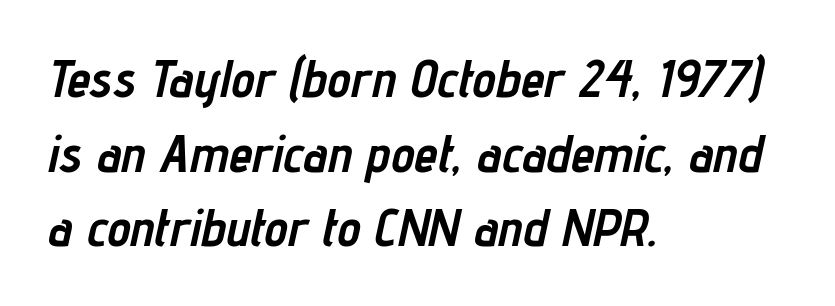
Typographic density is high because the face is bold. Line beginnings align vertically; line endings do not. The rendering applies a slant to the glyphs. Varying glyph widths throughout — classic text-font behaviour. Honestly, the letter spacing is just normal — you wouldn't notice it.
